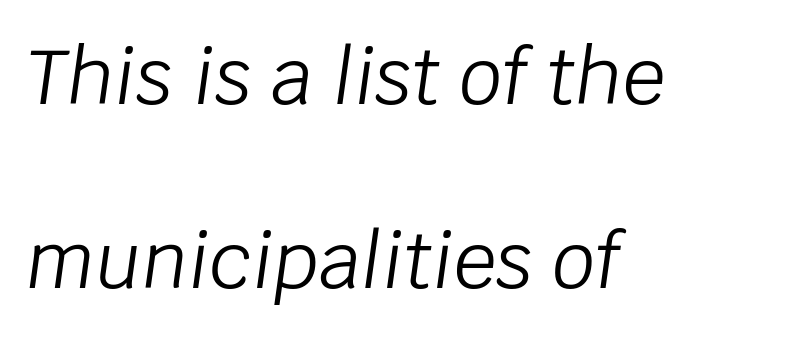
The baseline area is clear. What stands out about the letter spacing? Nothing — it is the standard amount. The lines are quadded left. The letters advance in unequal steps, a hallmark of proportional type. A quiet, ordinary-to-light weight characterises the typeface.
